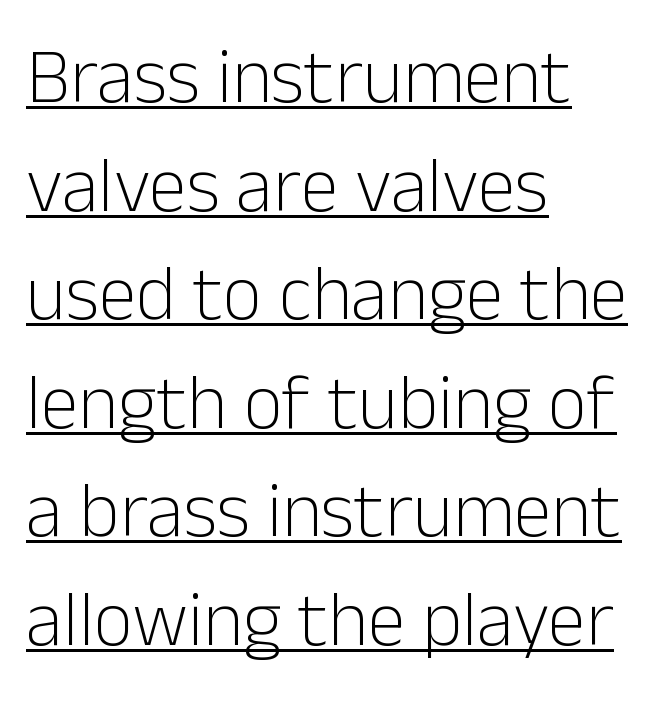
The image shows 77 px light sans-serif type, upright; set left-aligned, normal line spacing (1.41x), normal letter spacing, underlined; low stroke contrast and a medium x-height.
